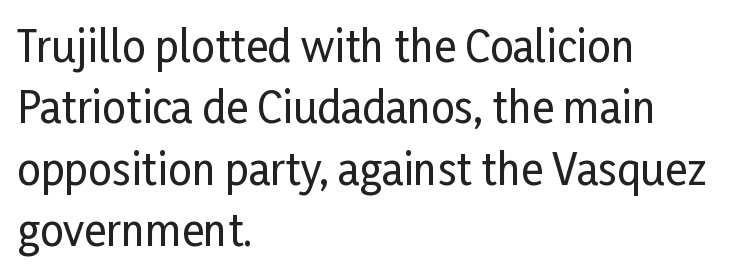
The image shows 42 px condensed sans-serif type, upright; set left-aligned, normal line spacing (1.46x), normal letter spacing, not underlined; low stroke contrast and a medium x-height.
